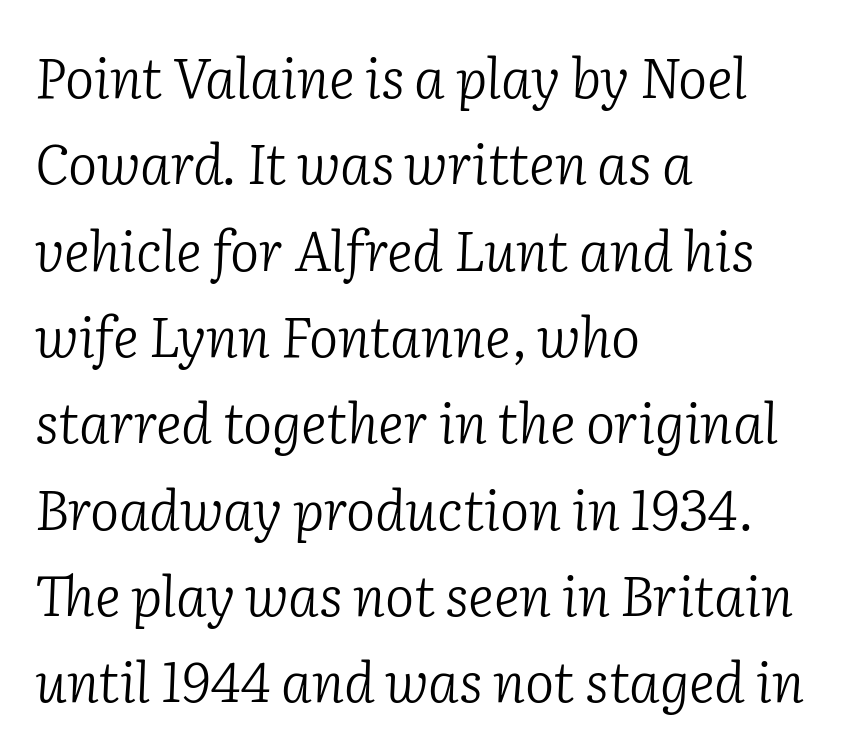
{"serif": "yes", "italic": "yes", "lean": "right", "slant_degrees": 2, "bold": "no", "weight": "light", "width": "normal", "stroke_contrast": "low", "x_height": "medium", "monospaced": "no", "underline": "no", "align": "left", "line_spacing": "normal", "line_spacing_ratio": 1.57, "letter_spacing": "normal", "letter_spacing_em": 0.0, "glyph_px": 55}
